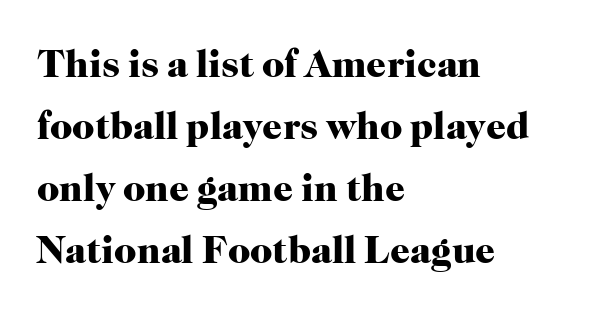
Q: Is the text bold? A: Yes.
Q: Is the text italic (slanted)? A: No, it is upright.
Q: Is the typeface a serif or a sans-serif typeface? A: Serif.
Q: Is the text underlined? A: No.
Q: How is the paragraph aligned? A: Left-aligned.
Q: Is the spacing between letters normal or unusually wide? A: Normal.
Q: Is the spacing between lines tight, normal or loose? A: Normal.
Q: Width (condensed, normal, or wide)? A: Normal.
Q: Stroke contrast? A: High.
Q: x-height? A: Medium.
Q: Monospaced? A: No.
